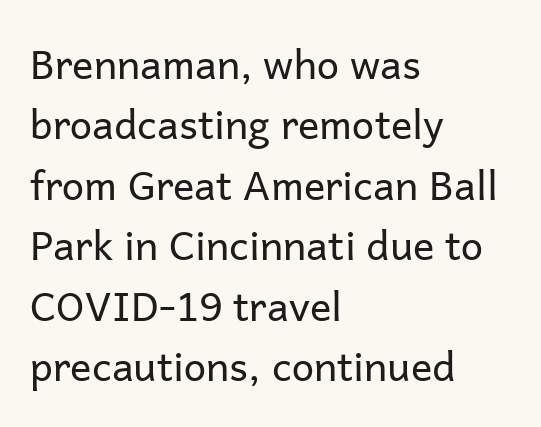
Q: Is the text bold? A: No.
Q: Is the text italic (slanted)? A: No, it is upright.
Q: Is the typeface a serif or a sans-serif typeface? A: Sans-serif.
Q: Is the text underlined? A: No.
Q: How is the paragraph aligned? A: Left-aligned.
Q: Is the spacing between letters normal or unusually wide? A: Normal.
Q: Is the spacing between lines tight, normal or loose? A: Normal.
Q: Width (condensed, normal, or wide)? A: Normal.
Q: Stroke contrast? A: Low.
Q: x-height? A: Medium.
Q: Monospaced? A: No.
